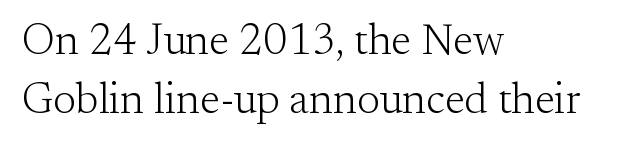
The image shows 43 px light serif type, upright; set left-aligned, normal line spacing (1.38x), normal letter spacing, not underlined; medium stroke contrast and a small x-height.
